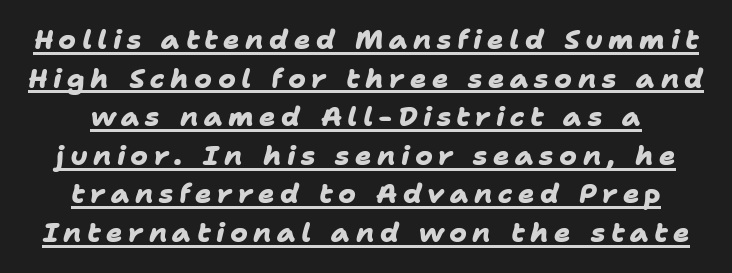
Q: Is the text bold? A: Yes.
Q: Is the text underlined? A: Yes.
Q: Is the spacing between letters normal or unusually wide? A: Unusually wide.
Q: Is the spacing between lines tight, normal or loose? A: Normal.
